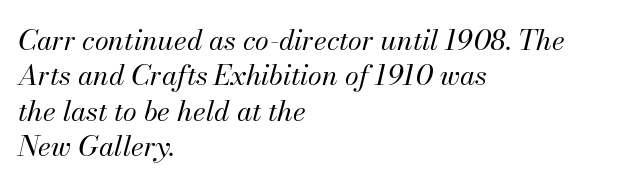
Q: Is the text bold? A: No.
Q: Is the text italic (slanted)? A: Yes, it leans right by about 13 degrees.
Q: Is the text underlined? A: No.
Q: How is the paragraph aligned? A: Left-aligned.
Q: Is the spacing between letters normal or unusually wide? A: Normal.
Q: Is the spacing between lines tight, normal or loose? A: Normal.
Q: Width (condensed, normal, or wide)? A: Normal.
Q: Stroke contrast? A: Medium.
Q: x-height? A: Small.
Q: Monospaced? A: No.
